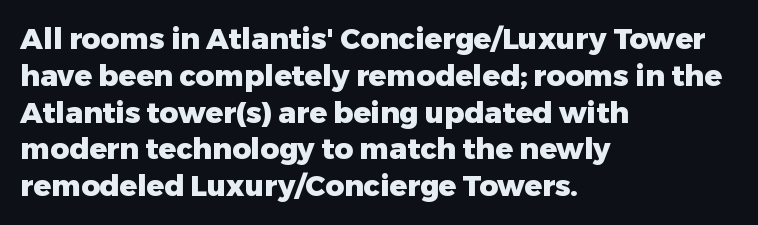
Q: Is the text bold? A: Yes.
Q: Is the text italic (slanted)? A: No, it is upright.
Q: Is the typeface a serif or a sans-serif typeface? A: Sans-serif.
Q: Is the text underlined? A: No.
Q: How is the paragraph aligned? A: Left-aligned.
Q: Is the spacing between letters normal or unusually wide? A: Normal.
Q: Is the spacing between lines tight, normal or loose? A: Normal.
Q: Width (condensed, normal, or wide)? A: Normal.
Q: Stroke contrast? A: Low.
Q: x-height? A: Medium.
Q: Monospaced? A: No.
